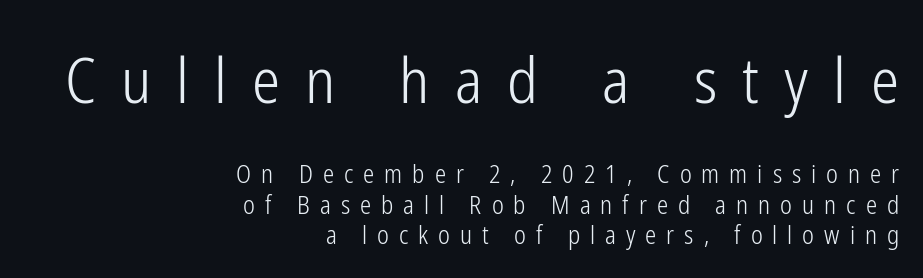
Q: Is the text bold? A: No.
Q: Is the text italic (slanted)? A: No, it is upright.
Q: Is the typeface a serif or a sans-serif typeface? A: Sans-serif.
Q: Is the text underlined? A: No.
Q: How is the paragraph aligned? A: Right-aligned.
Q: Is the spacing between letters normal or unusually wide? A: Unusually wide.
Q: Which block of text is set in a larger size, the first (top) or the second (bottom)? A: The first (top) one.
Q: Width (condensed, normal, or wide)? A: Condensed.
Q: Stroke contrast? A: Low.
Q: x-height? A: Medium.
Q: Monospaced? A: No.
